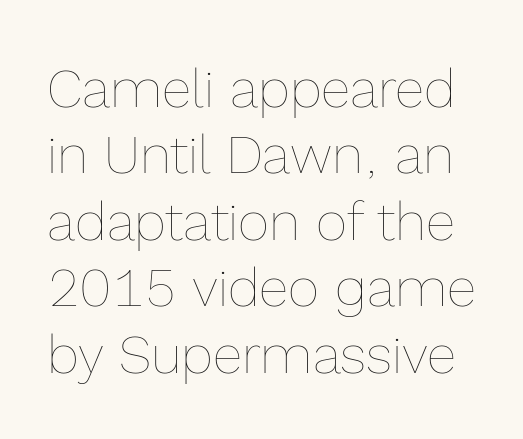
Glance below the letters and you will spot only blank space. A typesetter would call this proportional, since set widths differ per character. Notice how the stems are strictly vertical — no italics here. Stroke mass is kept to a normal reading level or below. This sample uses plain, unmodified letter spacing.
